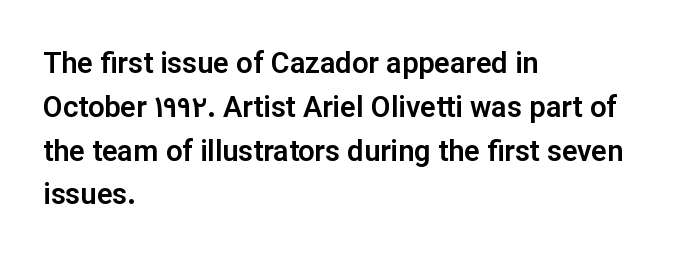
Q: Is the text italic (slanted)? A: No, it is upright.
Q: Is the typeface a serif or a sans-serif typeface? A: Sans-serif.
Q: Is the text underlined? A: No.
Q: How is the paragraph aligned? A: Left-aligned.
Q: Is the spacing between letters normal or unusually wide? A: Normal.
Q: Is the spacing between lines tight, normal or loose? A: Normal.
Q: Width (condensed, normal, or wide)? A: Normal.
Q: Stroke contrast? A: Low.
Q: x-height? A: Medium.
Q: Monospaced? A: No.
